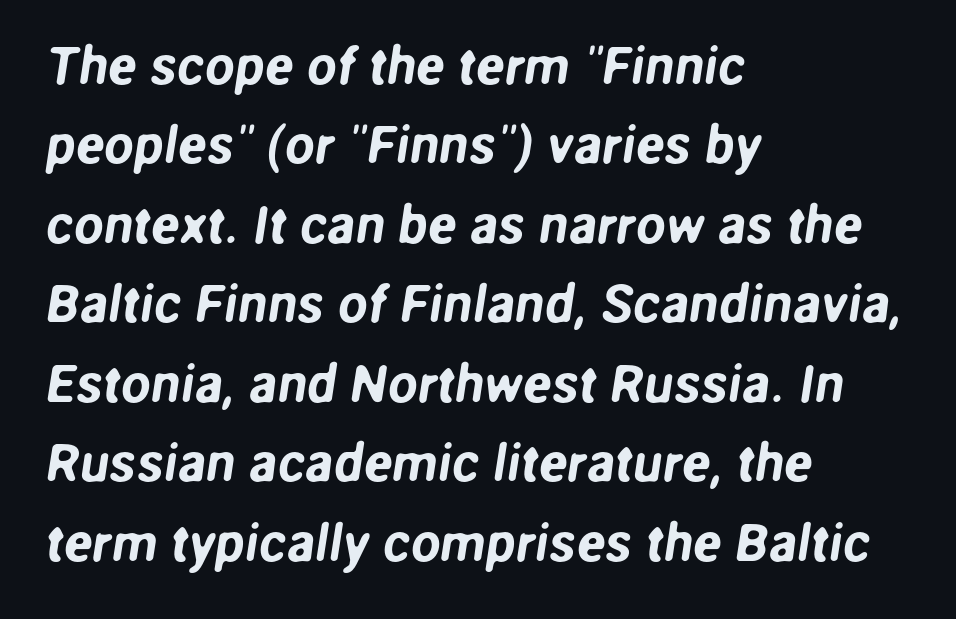
{"serif": "no", "width": "normal", "stroke_contrast": "low", "x_height": "medium", "monospaced": "no", "underline": "no", "align": "left", "line_spacing": "normal", "line_spacing_ratio": 1.5, "letter_spacing": "normal", "letter_spacing_em": 0.0, "glyph_px": 53}
